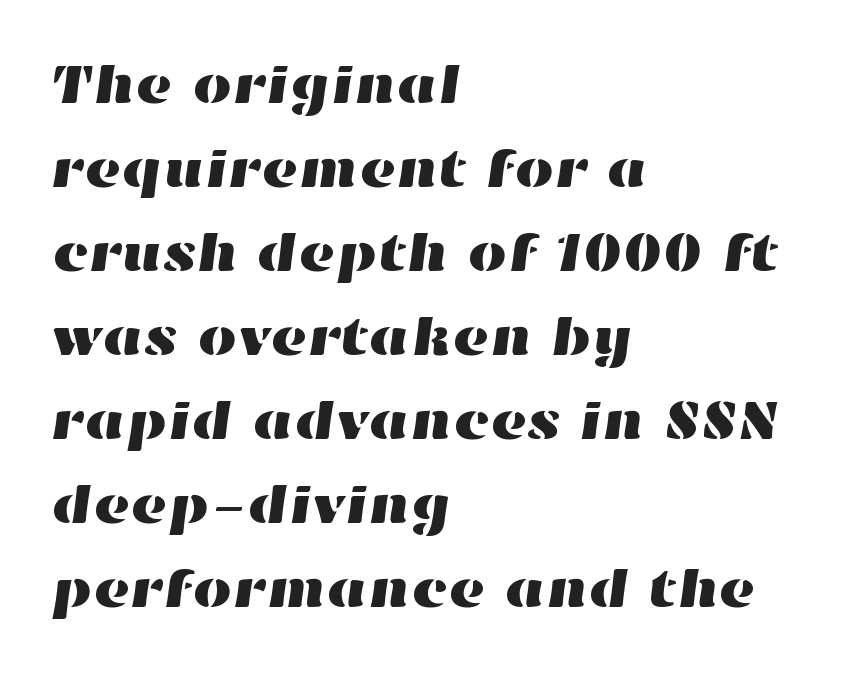
Q: Is the text underlined? A: No.
Q: How is the paragraph aligned? A: Left-aligned.
Q: Is the spacing between letters normal or unusually wide? A: Normal.
Q: Is the spacing between lines tight, normal or loose? A: Normal.
Q: Width (condensed, normal, or wide)? A: Wide.
Q: Stroke contrast? A: High.
Q: x-height? A: Medium.
Q: Monospaced? A: No.
